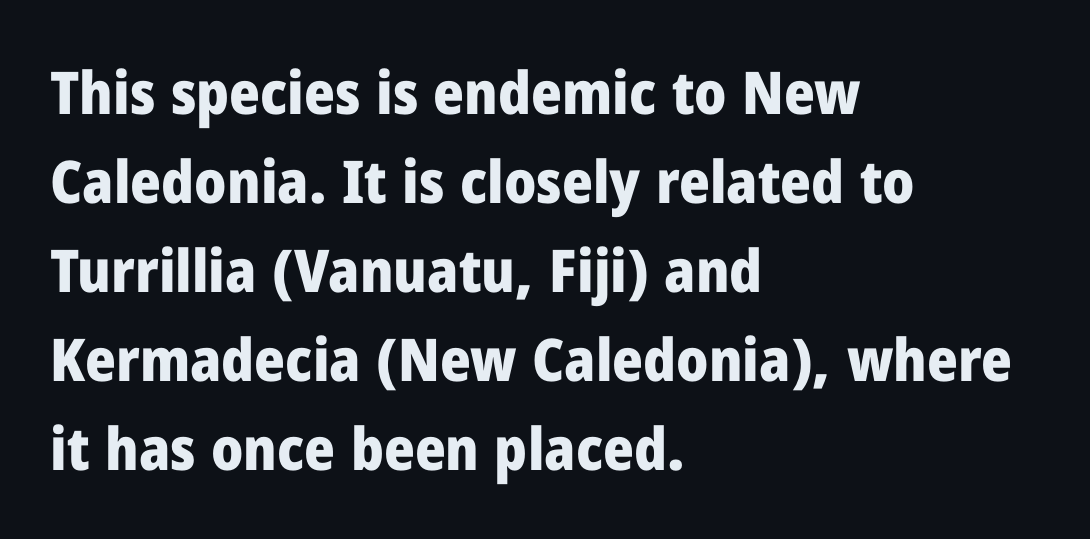
The lines sit at an ordinary, default distance from one another. Nobody touched the tracking dial on this one. In terms of letterform style, serifs are entirely absent. Horizontally, the lines are justified to the leading edge only.
